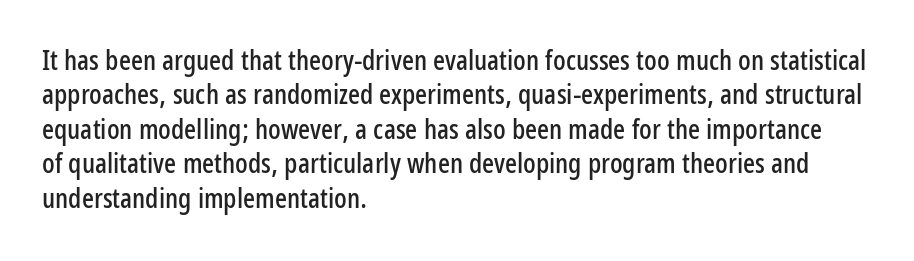
{"serif": "no", "italic": "no", "width": "condensed", "stroke_contrast": "low", "x_height": "medium", "monospaced": "no", "underline": "no", "align": "left", "line_spacing_ratio": 1.23, "letter_spacing": "normal", "letter_spacing_em": 0.0, "glyph_px": 28}
